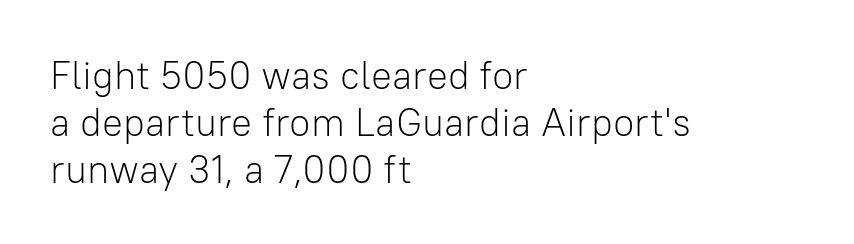
The image shows 39 px light sans-serif type, upright; set left-aligned, line spacing 1.2x, normal letter spacing, not underlined; low stroke contrast and a medium x-height.
